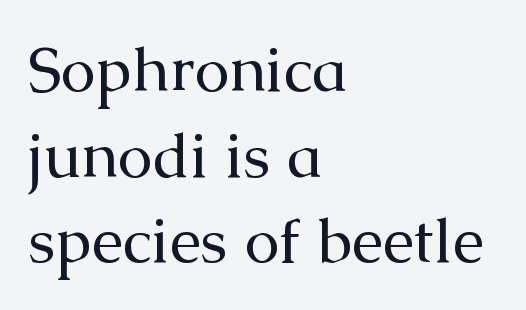
This rendering features lettering with no underline. The weight would be labelled regular, book, light, or lighter still. In terms of posture, this sample is upright. The type is set solid horizontally, with unmodified tracking. Here the designer chose a conventional face with non-uniform glyph widths. Does the copy run flush right? No — it runs flush left.
